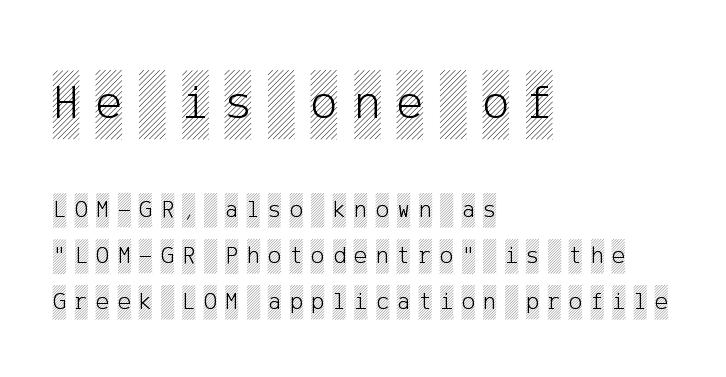
Q: Is the text italic (slanted)? A: No, it is upright.
Q: Is the text underlined? A: No.
Q: How is the paragraph aligned? A: Left-aligned.
Q: Is the spacing between letters normal or unusually wide? A: Unusually wide.
Q: Which block of text is set in a larger size, the first (top) or the second (bottom)? A: The first (top) one.
Q: Width (condensed, normal, or wide)? A: Condensed.
Q: x-height? A: Large.
